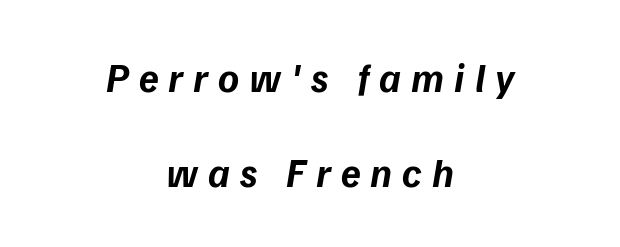
{"serif": "no", "bold": "yes", "weight": "bold", "width": "normal", "stroke_contrast": "low", "x_height": "medium", "monospaced": "no", "underline": "no", "align": "center", "line_spacing": "loose", "line_spacing_ratio": 2.37, "letter_spacing": "wide", "letter_spacing_em": 0.25, "glyph_px": 40}
